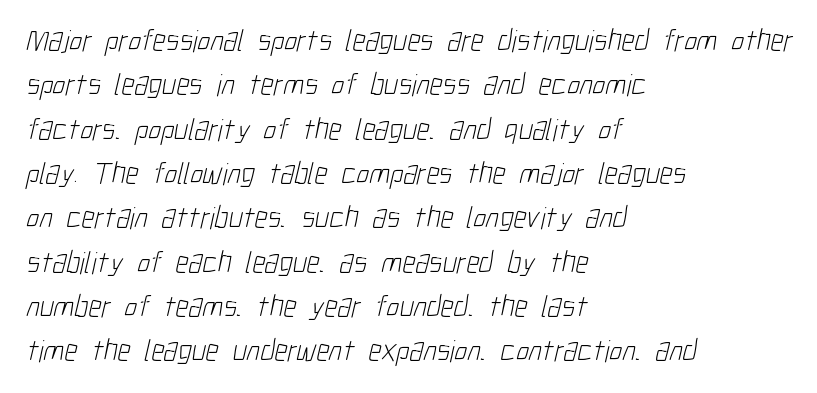
The image shows 31 px light, condensed sans-serif type; set left-aligned, normal line spacing (1.43x), normal letter spacing, not underlined; low stroke contrast and a medium x-height.
